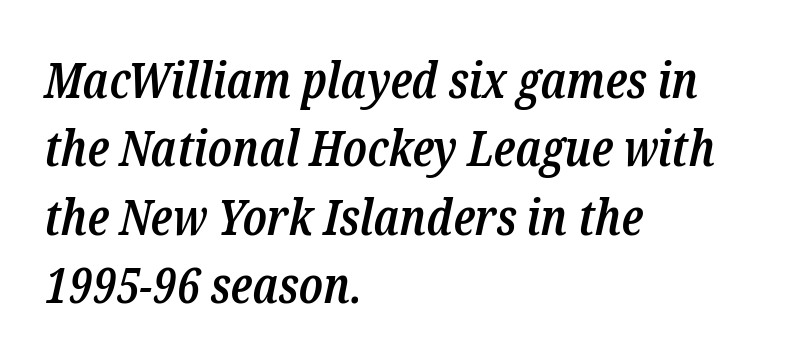
Q: Is the text bold? A: Semi-bold.
Q: Is the text italic (slanted)? A: Yes, it leans right by about 12 degrees.
Q: Is the typeface a serif or a sans-serif typeface? A: Serif.
Q: Is the text underlined? A: No.
Q: How is the paragraph aligned? A: Left-aligned.
Q: Is the spacing between letters normal or unusually wide? A: Normal.
Q: Is the spacing between lines tight, normal or loose? A: Normal.
Q: Width (condensed, normal, or wide)? A: Condensed.
Q: Stroke contrast? A: Low.
Q: x-height? A: Medium.
Q: Monospaced? A: No.
